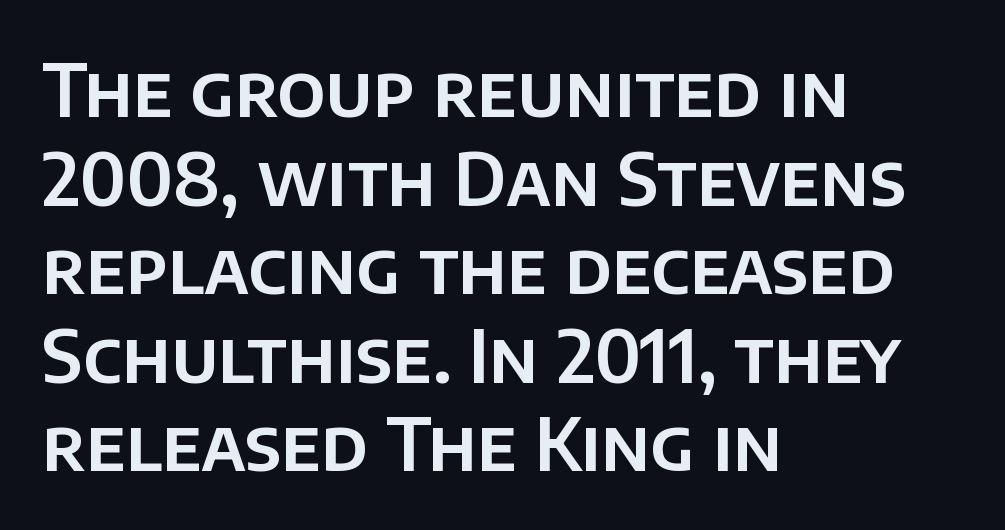
{"serif": "no", "italic": "no", "width": "normal", "stroke_contrast": "low", "x_height": "large", "monospaced": "no", "underline": "no", "align": "left", "line_spacing_ratio": 1.23, "letter_spacing": "normal", "letter_spacing_em": 0.0, "glyph_px": 72}
